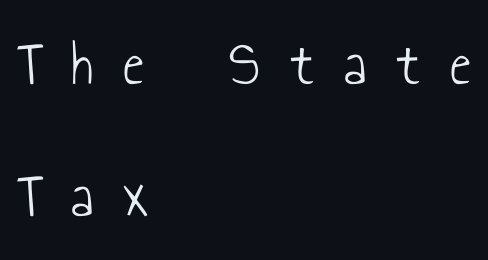
{"serif": "no", "italic": "no", "bold": "no", "weight": "light", "width": "condensed", "stroke_contrast": "low", "x_height": "small", "monospaced": "no", "underline": "no", "align": "left", "line_spacing": "loose", "line_spacing_ratio": 2.03, "letter_spacing": "wide", "letter_spacing_em": 0.46, "glyph_px": 65}
